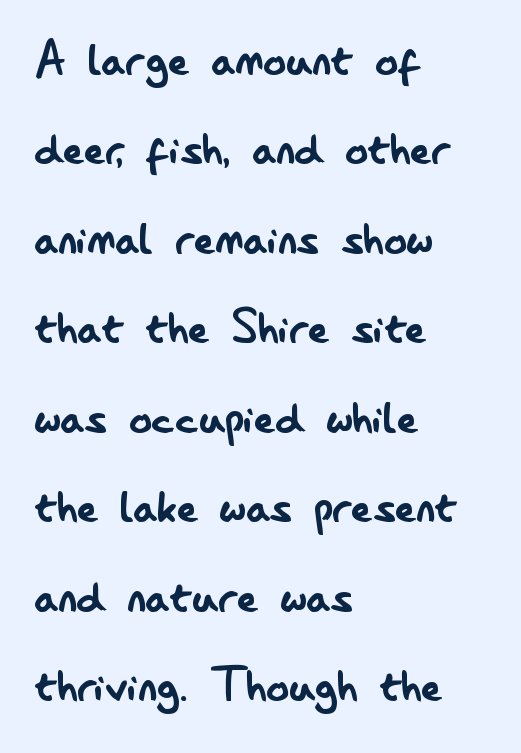
The letters stand upright; this is a roman face. A bare baseline throughout the passage. This reads as an unemphasized weight, regular at the heaviest. Casual observation: everything's shoved over to the left. Each new line begins a customary step beneath the previous one.
